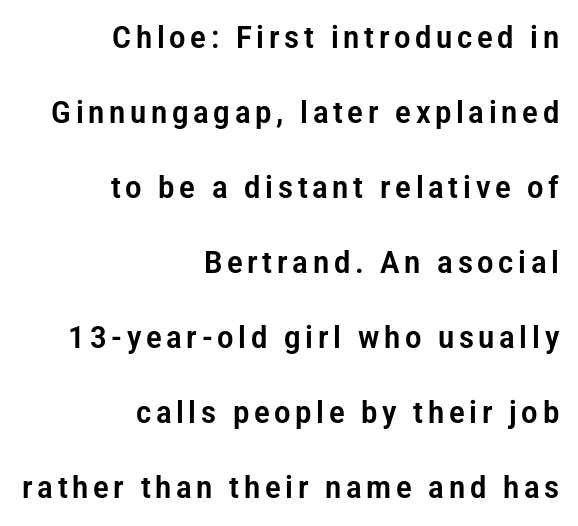
The image shows 31 px condensed sans-serif type, upright; set right-aligned, loose line spacing (2.42x), not underlined; low stroke contrast and a medium x-height.
